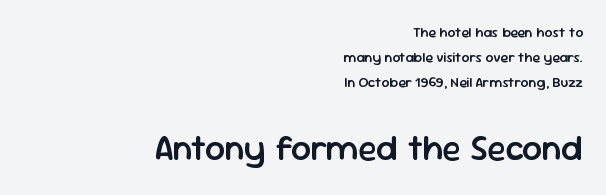
{"serif": "no", "italic": "no", "bold": "semi", "weight": "semibold", "width": "normal", "stroke_contrast": "low", "x_height": "medium", "monospaced": "no", "underline": "no", "align": "right", "line_spacing_ratio": 1.77, "letter_spacing": "normal", "letter_spacing_em": 0.0, "larger_block": "second", "size_ratio": 2.5, "glyph_px": 35}
